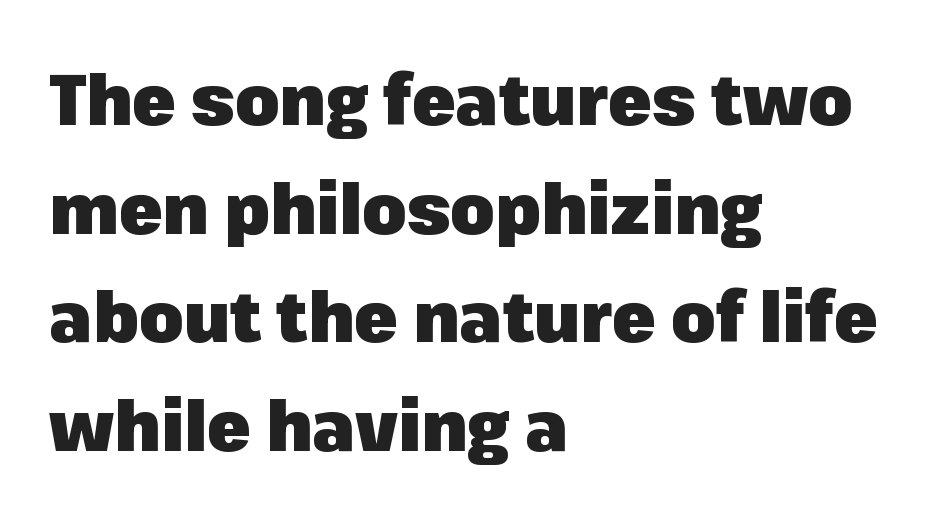
The image shows 71 px heavy sans-serif type, upright; set left-aligned, normal line spacing (1.53x), normal letter spacing, not underlined; low stroke contrast and a medium x-height.
